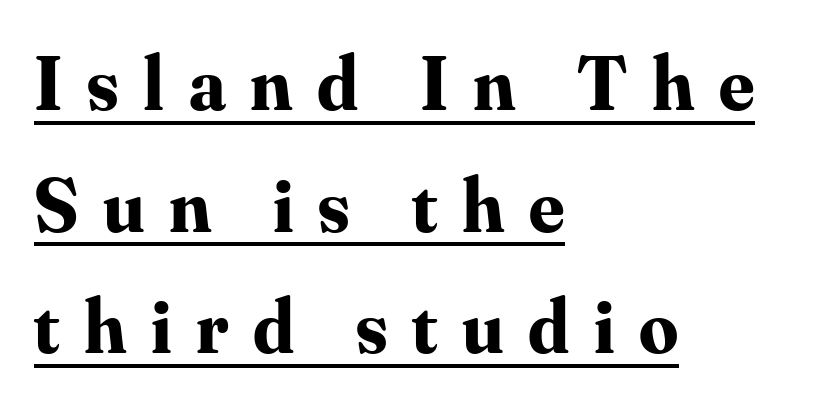
{"serif": "yes", "italic": "no", "bold": "yes", "weight": "bold", "width": "normal", "stroke_contrast": "medium", "x_height": "small", "monospaced": "no", "underline": "yes", "align": "left", "line_spacing": "normal", "line_spacing_ratio": 1.58, "letter_spacing": "wide", "letter_spacing_em": 0.32, "glyph_px": 77}
